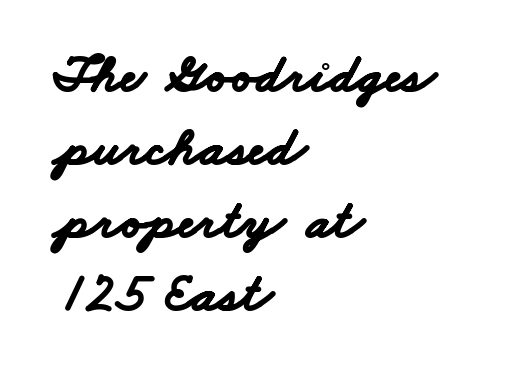
{"serif": "no", "bold": "yes", "weight": "bold", "width": "wide", "stroke_contrast": "low", "x_height": "small", "monospaced": "no", "underline": "no", "align": "left", "line_spacing": "normal", "line_spacing_ratio": 1.35, "letter_spacing": "normal", "letter_spacing_em": 0.0, "glyph_px": 54}
